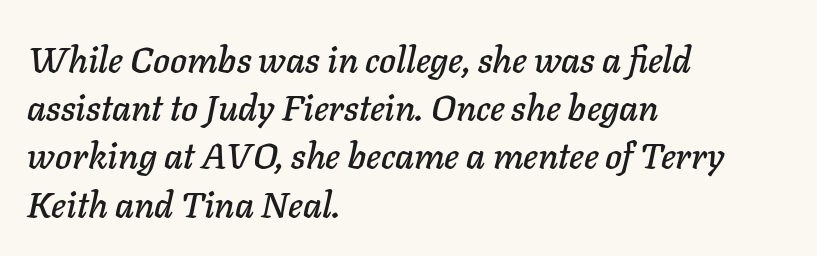
The foot of each line stays bare and open. It's the slanting kind of type. The space between consecutive lines is moderate. The letterforms sit shoulder to shoulder at normal distance.
